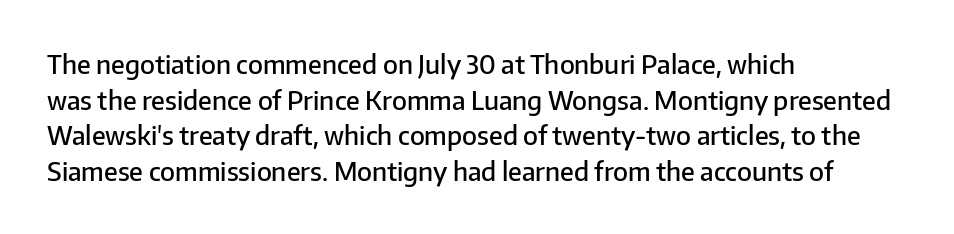
The letters sit at their default tracking, neither squeezed nor spread. Line starts are locked; line ends wander. These words are printed semibold, heavier than regular yet not bold. Does the lettering tilt? It doesn't — this is upright. Students, observe: this is what conventionally led text looks like. Type without underlining.
